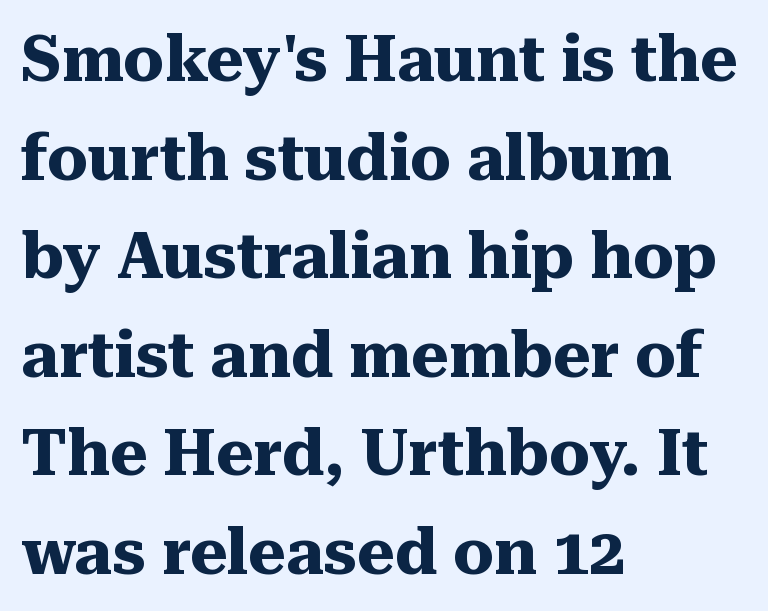
{"serif": "yes", "italic": "no", "bold": "yes", "weight": "heavy", "width": "normal", "stroke_contrast": "medium", "x_height": "medium", "monospaced": "no", "underline": "no", "align": "left", "line_spacing": "normal", "line_spacing_ratio": 1.54, "letter_spacing": "normal", "letter_spacing_em": 0.0, "glyph_px": 64}
